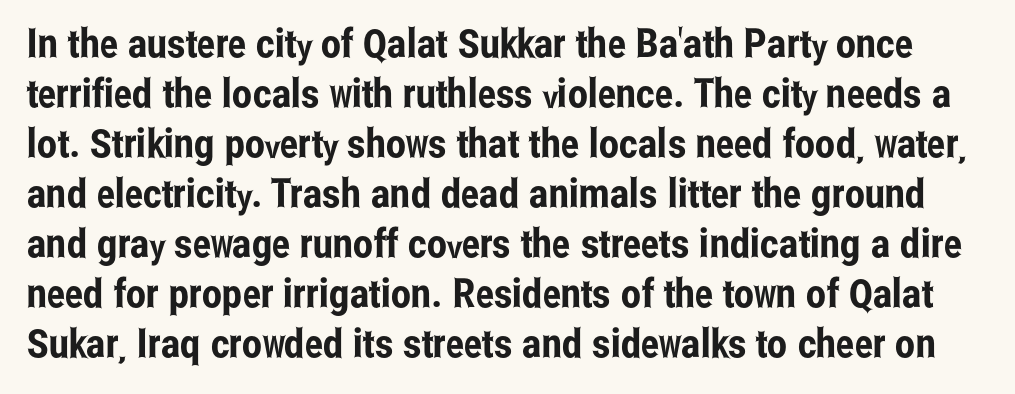
Q: Is the text italic (slanted)? A: No, it is upright.
Q: Is the typeface a serif or a sans-serif typeface? A: Sans-serif.
Q: Is the text underlined? A: No.
Q: Is the spacing between letters normal or unusually wide? A: Normal.
Q: Is the spacing between lines tight, normal or loose? A: Normal.
Q: Width (condensed, normal, or wide)? A: Condensed.
Q: Stroke contrast? A: Low.
Q: x-height? A: Medium.
Q: Monospaced? A: No.
